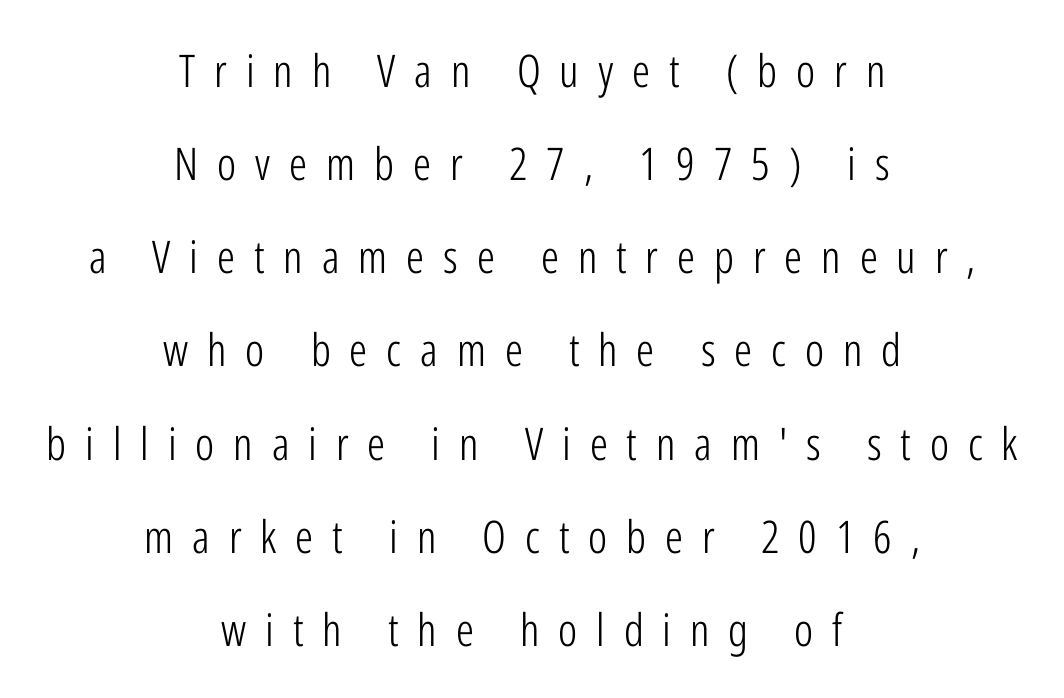
Check the space under the baseline: it is left empty. Unlike italic type, these characters show no tilt at all. The passage shown is typed in a proportional face where columns would drift. Interline gaps are noticeably wide in this sample. This is sans-serif lettering, the kind often seen on screens and signage.
